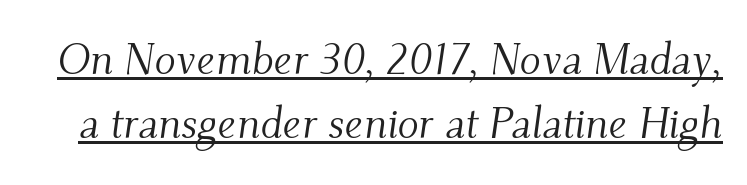
The image shows 44 px light serif type, italic (leaning right); set normal line spacing (1.45x), normal letter spacing, underlined; medium stroke contrast and a small x-height.
